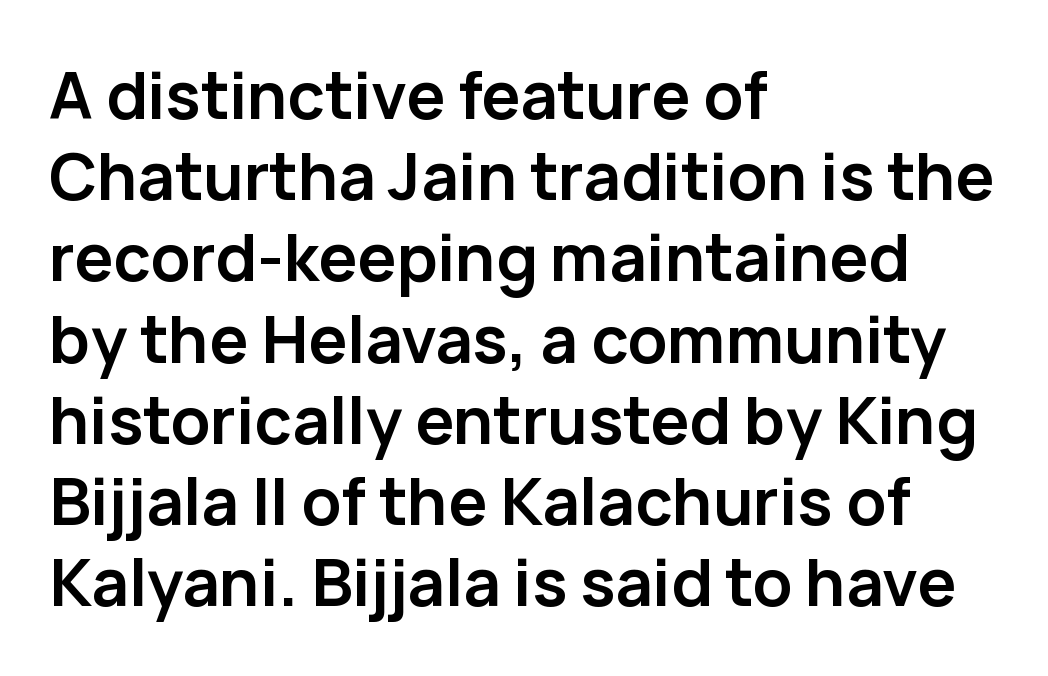
The line texture is even and compact thanks to regular tracking. Evenly set lines give the paragraph a standard silhouette. The axis of the letterforms is exactly vertical. These lines are composed in type without serifs. Think of a printed novel: that variable character pitch is what you see here. Each row of text sits above clean, open space.
